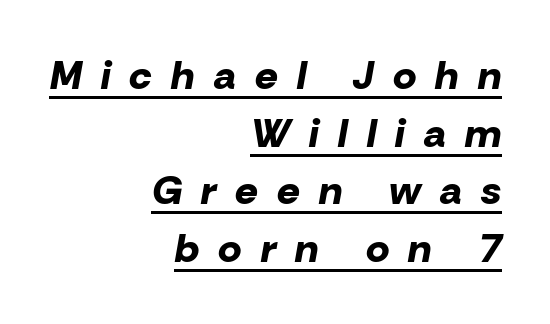
Italic: yes, the glyphs are oblique. Caption: bold face, heavy strokes. In designer terms, the underline attribute is active on this setting. Visually the block forms a straight wall on the right and a jagged coastline on the left.
